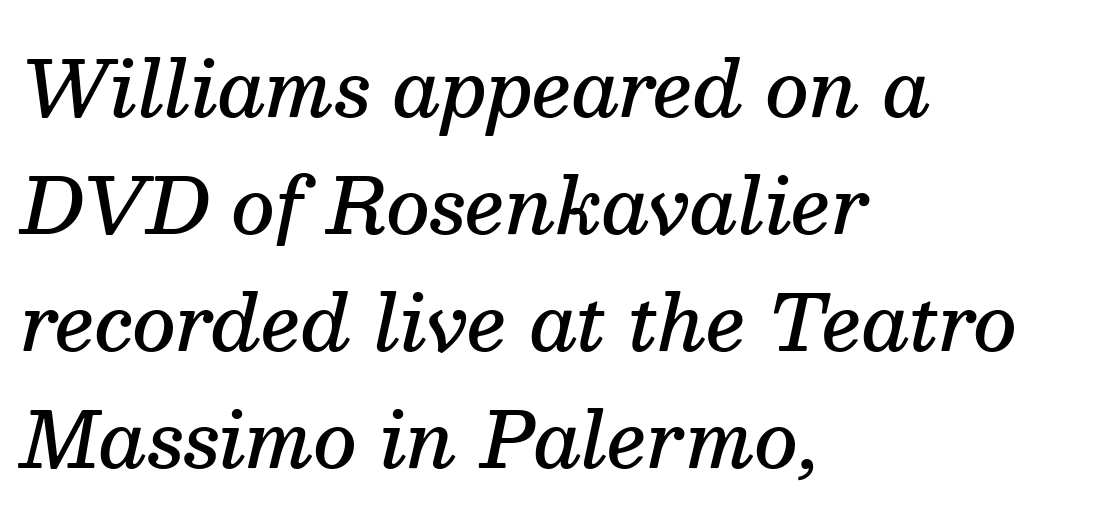
{"serif": "yes", "italic": "yes", "lean": "right", "slant_degrees": 13, "bold": "semi", "weight": "semibold", "width": "normal", "stroke_contrast": "medium", "x_height": "medium", "monospaced": "no", "underline": "no", "align": "left", "line_spacing": "normal", "line_spacing_ratio": 1.54, "letter_spacing": "normal", "letter_spacing_em": 0.0, "glyph_px": 76}
